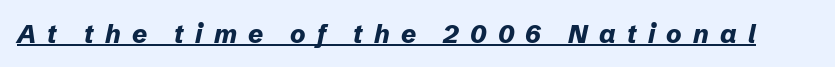
{"italic": "yes", "lean": "right", "slant_degrees": 12, "bold": "yes", "underline": "yes", "letter_spacing": "wide", "letter_spacing_em": 0.43, "glyph_px": 26}
